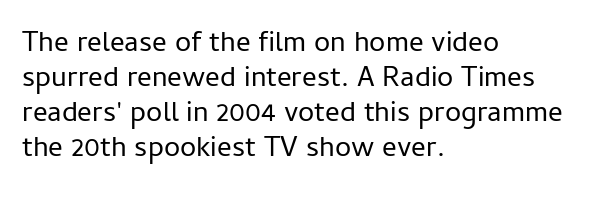
Q: Is the text bold? A: No.
Q: Is the text italic (slanted)? A: No, it is upright.
Q: Is the typeface a serif or a sans-serif typeface? A: Sans-serif.
Q: Is the text underlined? A: No.
Q: How is the paragraph aligned? A: Left-aligned.
Q: Is the spacing between letters normal or unusually wide? A: Normal.
Q: Width (condensed, normal, or wide)? A: Normal.
Q: Stroke contrast? A: Low.
Q: x-height? A: Medium.
Q: Monospaced? A: No.
